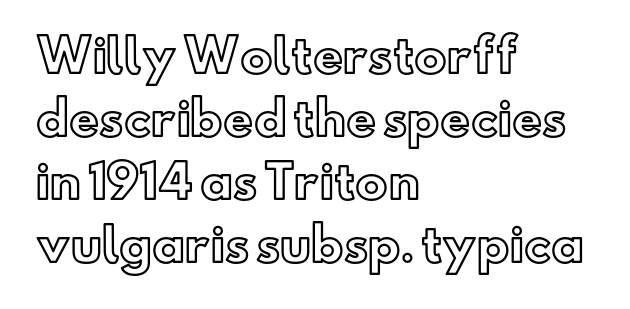
Q: Is the text italic (slanted)? A: No, it is upright.
Q: Is the text underlined? A: No.
Q: How is the paragraph aligned? A: Left-aligned.
Q: Is the spacing between letters normal or unusually wide? A: Normal.
Q: Is the spacing between lines tight, normal or loose? A: Normal.
Q: Width (condensed, normal, or wide)? A: Normal.
Q: x-height? A: Small.
Q: Monospaced? A: No.
